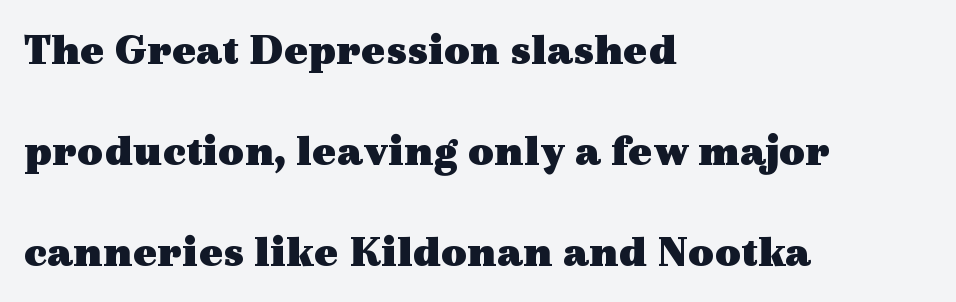
Q: Is the text bold? A: Yes.
Q: Is the text italic (slanted)? A: No, it is upright.
Q: Is the typeface a serif or a sans-serif typeface? A: Serif.
Q: Is the text underlined? A: No.
Q: How is the paragraph aligned? A: Left-aligned.
Q: Is the spacing between letters normal or unusually wide? A: Normal.
Q: Is the spacing between lines tight, normal or loose? A: Loose.
Q: Width (condensed, normal, or wide)? A: Wide.
Q: x-height? A: Medium.
Q: Monospaced? A: No.
